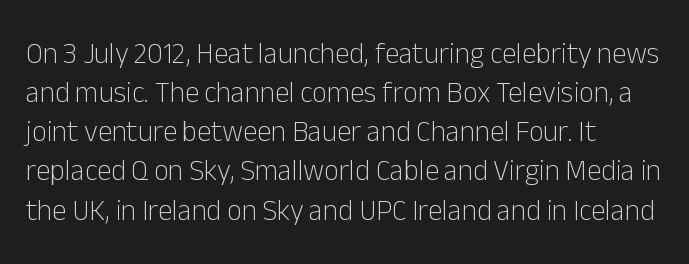
Normally led — the rows are evenly, conventionally spaced. Is the type heavy? It reads as light-to-regular instead. A roman cut, with each character standing at attention. Here the designer chose a conventional face with non-uniform glyph widths. Type style note: lacks serifs. Any mark beneath the type? The region is blank.
